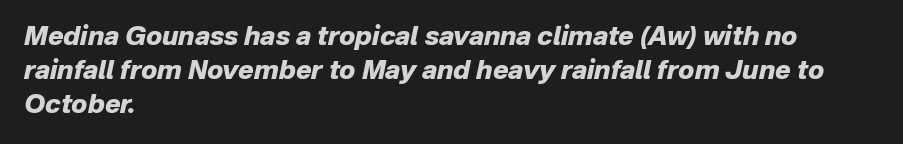
{"italic": "yes", "lean": "right", "slant_degrees": 12, "bold": "yes", "underline": "no", "align": "left", "line_spacing": "normal", "line_spacing_ratio": 1.31, "letter_spacing": "normal", "letter_spacing_em": 0.0, "glyph_px": 26}
